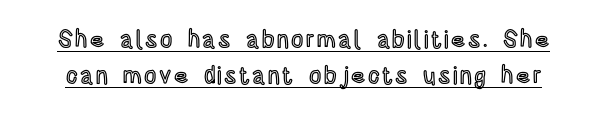
The rendering uses a moderate line-height, typical for paragraphs. Vertical strokes here are truly vertical. A continuous stroke trails under the words, as in a hyperlink.
